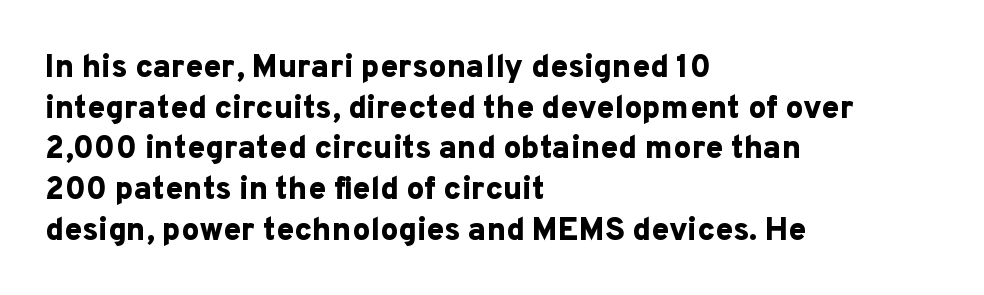
Q: Is the text bold? A: Yes.
Q: Is the text italic (slanted)? A: No, it is upright.
Q: Is the typeface a serif or a sans-serif typeface? A: Sans-serif.
Q: Is the text underlined? A: No.
Q: How is the paragraph aligned? A: Left-aligned.
Q: Is the spacing between letters normal or unusually wide? A: Normal.
Q: Is the spacing between lines tight, normal or loose? A: Normal.
Q: Width (condensed, normal, or wide)? A: Normal.
Q: Stroke contrast? A: Low.
Q: x-height? A: Medium.
Q: Monospaced? A: No.
